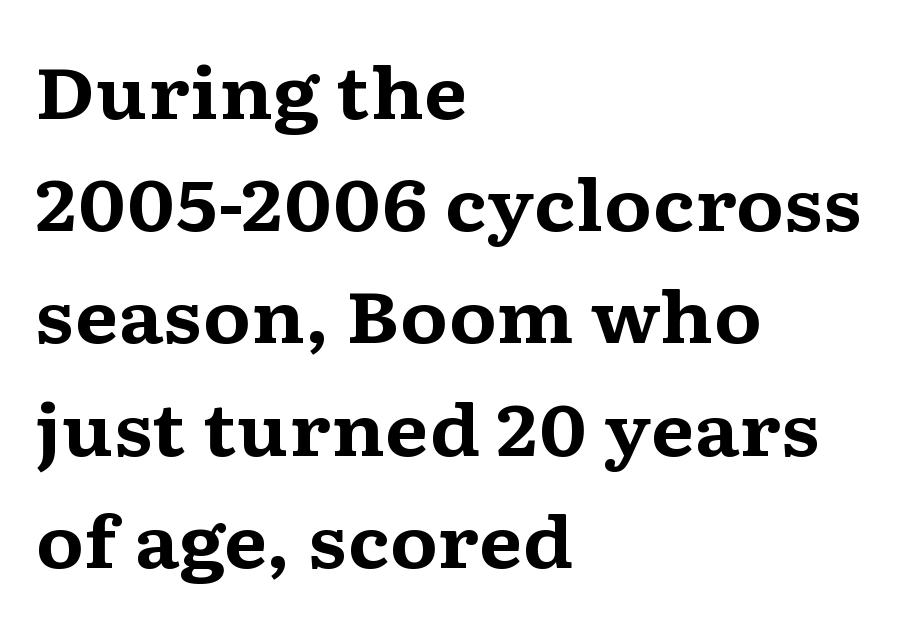
The image shows 71 px bold, wide serif type, upright; set left-aligned, normal line spacing (1.58x), normal letter spacing, not underlined; medium stroke contrast and a medium x-height.
